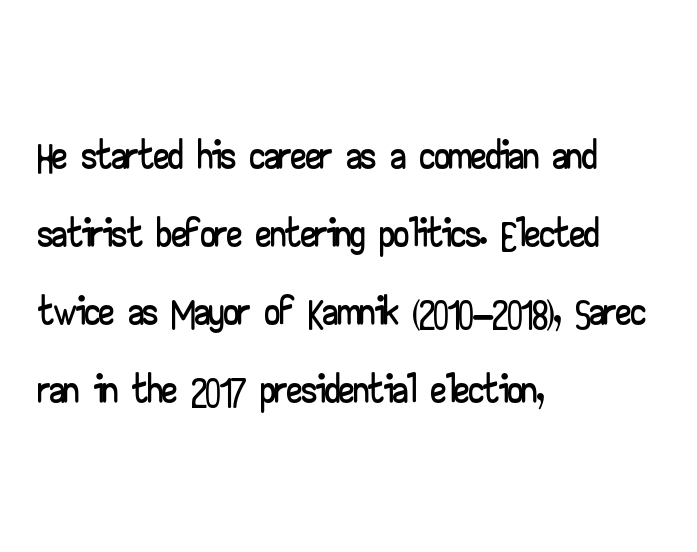
{"serif": "no", "italic": "no", "width": "wide", "stroke_contrast": "low", "x_height": "small", "monospaced": "no", "underline": "no", "align": "left", "line_spacing": "normal", "line_spacing_ratio": 1.3, "letter_spacing": "normal", "letter_spacing_em": 0.0, "glyph_px": 60}
